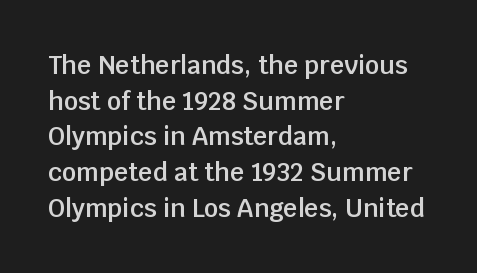
The vertical gap from one line to the next is medium. Which margin do the lines hug? The left one — the right edge is uneven. If you drew a line through each stem, it would be perfectly vertical. Has an underline been added? It has not.
